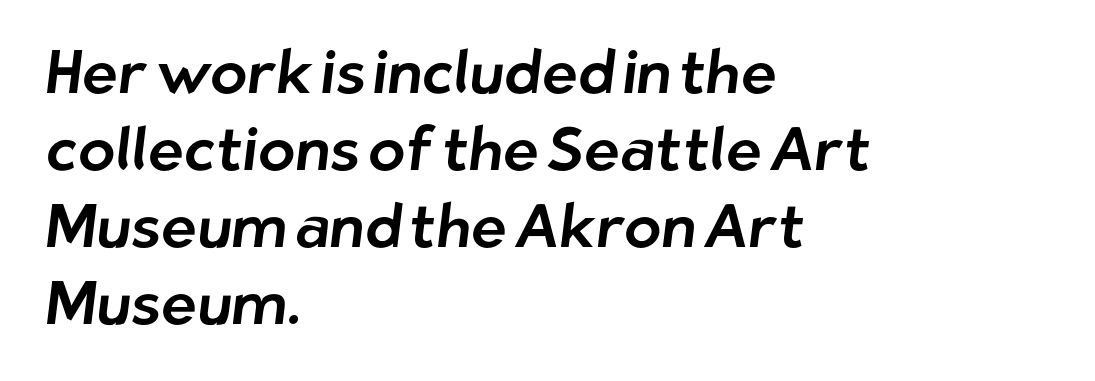
The image shows 61 px sans-serif type; set left-aligned, normal line spacing (1.26x), normal letter spacing, not underlined; low stroke contrast and a medium x-height.
